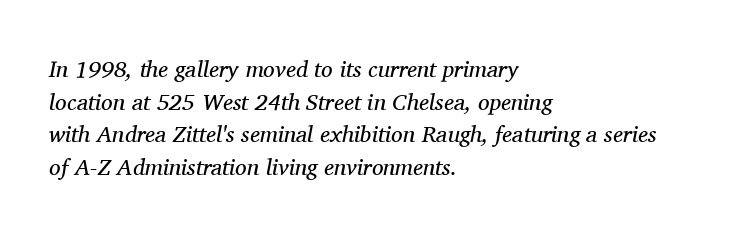
{"italic": "yes", "lean": "right", "slant_degrees": 11, "bold": "no", "underline": "no", "align": "left", "line_spacing": "normal", "line_spacing_ratio": 1.42, "letter_spacing": "normal", "letter_spacing_em": 0.0, "glyph_px": 23}
